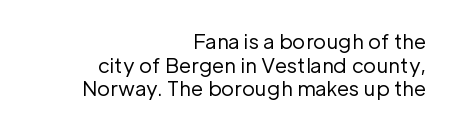
Alignment: flush right. Has an underline been added? It has not. Letter spacing: default. The type sits square on the baseline with zero lean.
